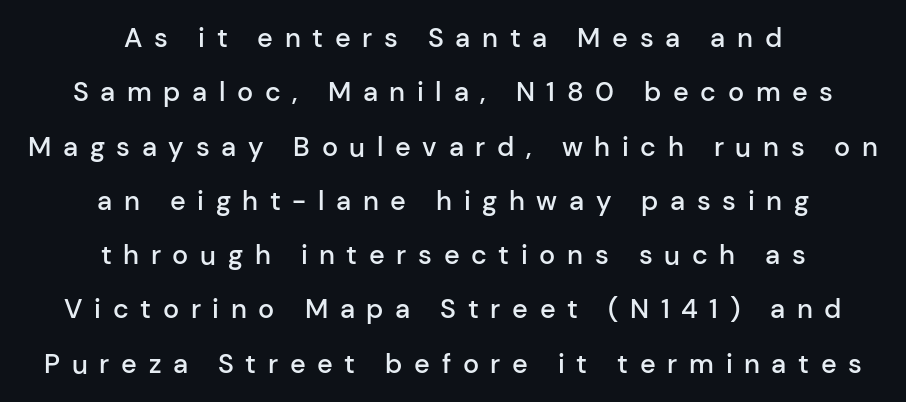
Q: Is the text bold? A: Semi-bold.
Q: Is the text italic (slanted)? A: No, it is upright.
Q: Is the text underlined? A: No.
Q: How is the paragraph aligned? A: Centered.
Q: Is the spacing between letters normal or unusually wide? A: Unusually wide.
Q: Is the spacing between lines tight, normal or loose? A: Loose.
